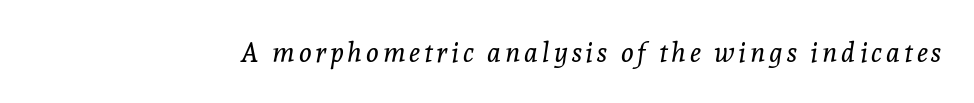
{"italic": "yes", "lean": "right", "slant_degrees": 8, "bold": "no", "underline": "no", "glyph_px": 27}
